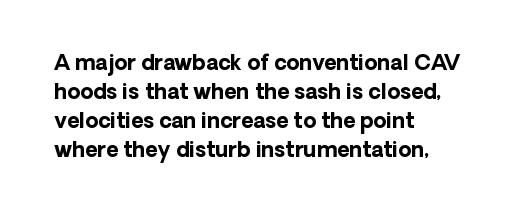
Q: Is the text bold? A: Yes.
Q: Is the text italic (slanted)? A: No, it is upright.
Q: Is the text underlined? A: No.
Q: How is the paragraph aligned? A: Left-aligned.
Q: Is the spacing between letters normal or unusually wide? A: Normal.
Q: Is the spacing between lines tight, normal or loose? A: Normal.
